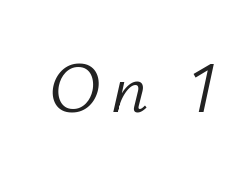
The strip under each line holds only bare page. This sample has the flowing, uneven cadence of proportional lettering. The weight tops out at a normal text grade. These lines were composed using italics.
